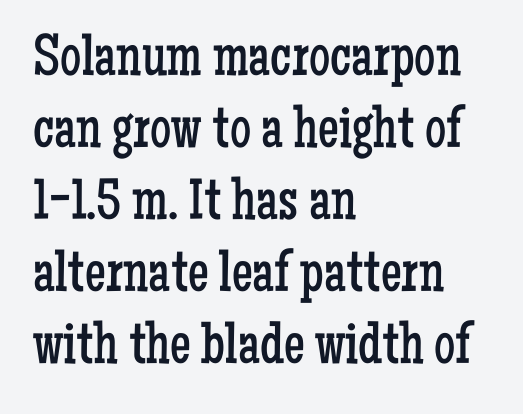
The rendering anchors every line to the left-hand side. Character widths vary here, with narrow letters taking less room than wide ones. This rendering features lettering with no underline. You can tell from the footed stems that serif type was used. Weight: not bold — regular or lighter. Upright lettering throughout.
